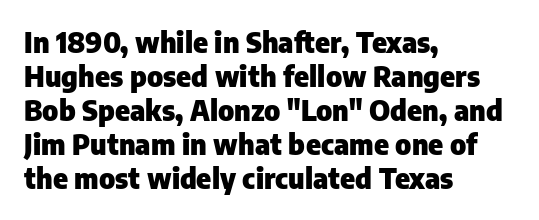
Q: Is the text bold? A: Yes.
Q: Is the text italic (slanted)? A: No, it is upright.
Q: Is the typeface a serif or a sans-serif typeface? A: Sans-serif.
Q: Is the text underlined? A: No.
Q: How is the paragraph aligned? A: Left-aligned.
Q: Is the spacing between letters normal or unusually wide? A: Normal.
Q: Width (condensed, normal, or wide)? A: Normal.
Q: Stroke contrast? A: Low.
Q: x-height? A: Medium.
Q: Monospaced? A: No.
